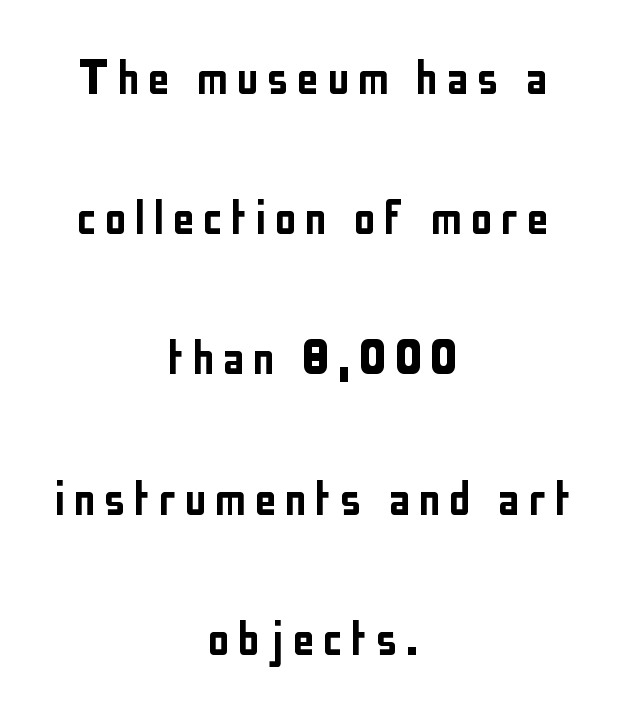
Q: Is the text italic (slanted)? A: No, it is upright.
Q: Is the typeface a serif or a sans-serif typeface? A: Sans-serif.
Q: Is the text underlined? A: No.
Q: How is the paragraph aligned? A: Centered.
Q: Is the spacing between lines tight, normal or loose? A: Loose.
Q: Width (condensed, normal, or wide)? A: Condensed.
Q: Stroke contrast? A: Low.
Q: x-height? A: Medium.
Q: Monospaced? A: No.
